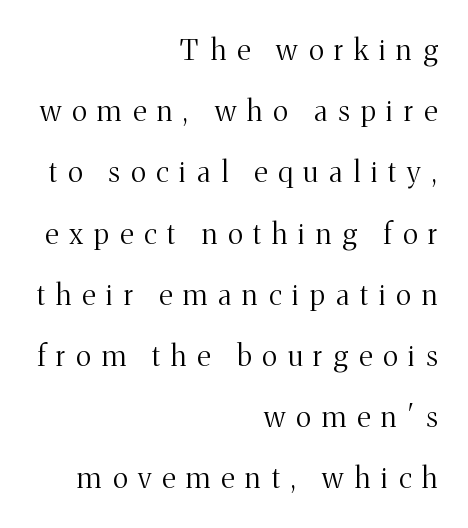
Loosely led — the rows are spread out. Are there feet on the stems? There are — it's a serif. Varying glyph widths throughout — classic text-font behaviour. The lettering stays uniformly vertical, giving the passage a roman look.
